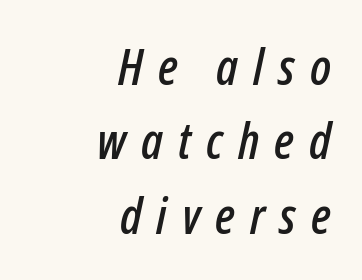
Q: Is the text italic (slanted)? A: Yes, it leans right by about 12 degrees.
Q: Is the text underlined? A: No.
Q: How is the paragraph aligned? A: Right-aligned.
Q: Is the spacing between letters normal or unusually wide? A: Unusually wide.
Q: Is the spacing between lines tight, normal or loose? A: Normal.
Q: Width (condensed, normal, or wide)? A: Condensed.
Q: Stroke contrast? A: Low.
Q: x-height? A: Medium.
Q: Monospaced? A: No.
